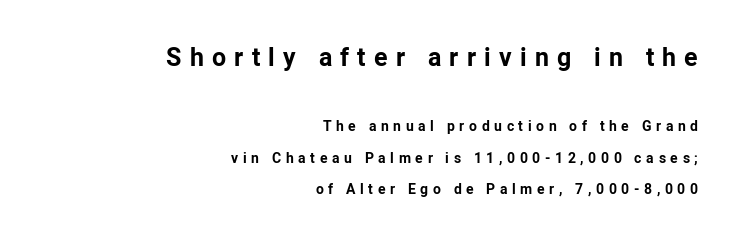
{"italic": "no", "bold": "yes", "underline": "no", "align": "right", "line_spacing": "loose", "line_spacing_ratio": 2.25, "letter_spacing": "wide", "letter_spacing_em": 0.33, "larger_block": "first", "size_ratio": 1.79, "glyph_px": 25}
